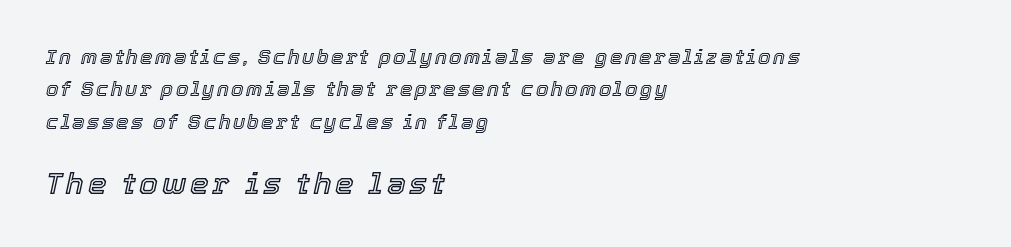
Every row of glyphs begins at an identical x-position on the left. The passage shown leans; its letterforms are oblique. Bigger letters appear in the bottom chunk; the top chunk is reduced. Looks like regular typesetting: each glyph gets only the width it needs. This rendering features lettering with no underline.
